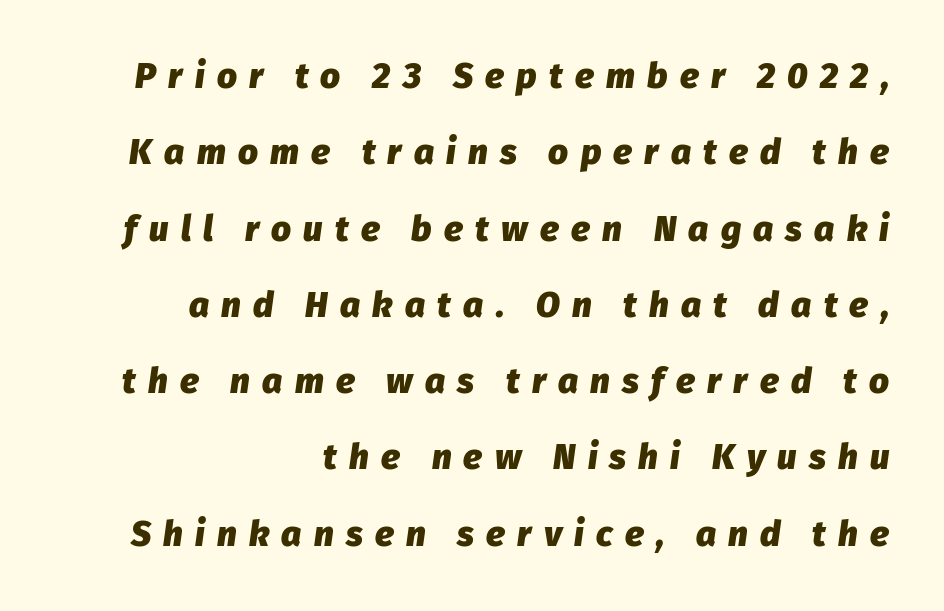
The image shows 35 px heavy type, italic (leaning right); set right-aligned, loose line spacing (2.18x), unusually wide letter spacing (+0.35 em), not underlined; low stroke contrast and a medium x-height.
